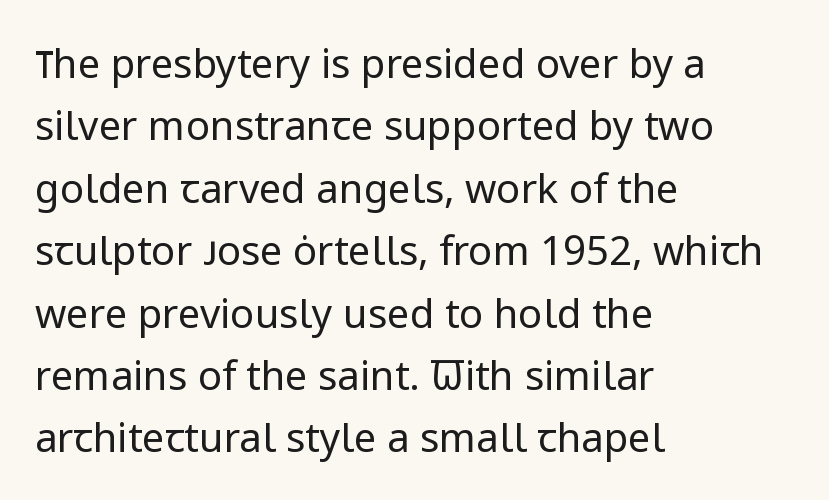
Q: Is the text bold? A: No.
Q: Is the text italic (slanted)? A: No, it is upright.
Q: Is the typeface a serif or a sans-serif typeface? A: Sans-serif.
Q: Is the text underlined? A: No.
Q: How is the paragraph aligned? A: Left-aligned.
Q: Is the spacing between letters normal or unusually wide? A: Normal.
Q: Is the spacing between lines tight, normal or loose? A: Normal.
Q: Width (condensed, normal, or wide)? A: Normal.
Q: Stroke contrast? A: Low.
Q: x-height? A: Medium.
Q: Monospaced? A: No.
